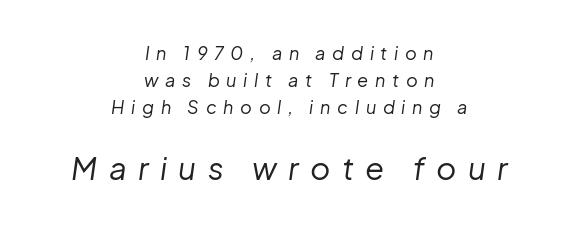
{"italic": "yes", "lean": "right", "slant_degrees": 8, "bold": "no", "weight": "regular", "width": "normal", "stroke_contrast": "low", "x_height": "medium", "monospaced": "no", "underline": "no", "align": "center", "line_spacing": "normal", "line_spacing_ratio": 1.5, "letter_spacing": "wide", "letter_spacing_em": 0.37, "larger_block": "second", "size_ratio": 1.72, "glyph_px": 31}
